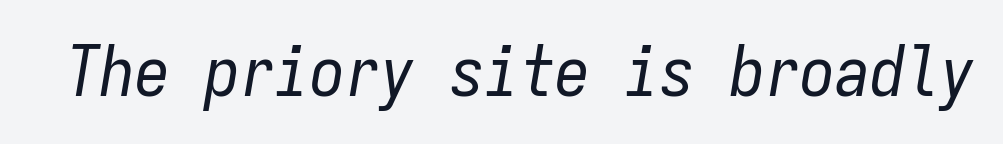
Q: Is the text bold? A: No.
Q: Is the text italic (slanted)? A: Yes, it leans right by about 9 degrees.
Q: Is the text underlined? A: No.
Q: Is the spacing between letters normal or unusually wide? A: Normal.
Q: Width (condensed, normal, or wide)? A: Condensed.
Q: Stroke contrast? A: Low.
Q: x-height? A: Medium.
Q: Monospaced? A: Yes.
